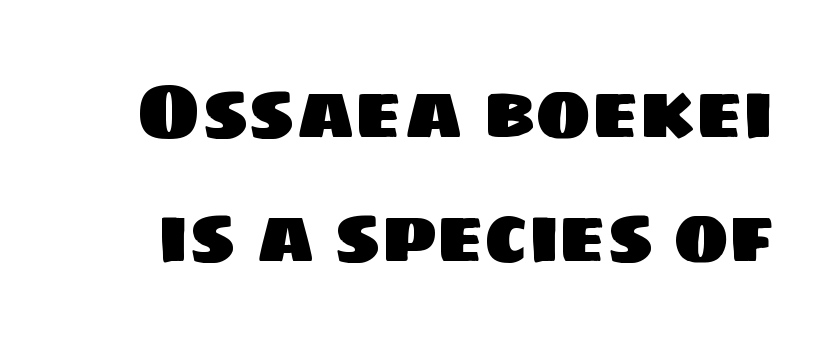
Q: Is the typeface a serif or a sans-serif typeface? A: Sans-serif.
Q: Is the text underlined? A: No.
Q: Is the spacing between letters normal or unusually wide? A: Normal.
Q: Is the spacing between lines tight, normal or loose? A: Normal.
Q: Width (condensed, normal, or wide)? A: Normal.
Q: Stroke contrast? A: Low.
Q: x-height? A: Large.
Q: Monospaced? A: No.
